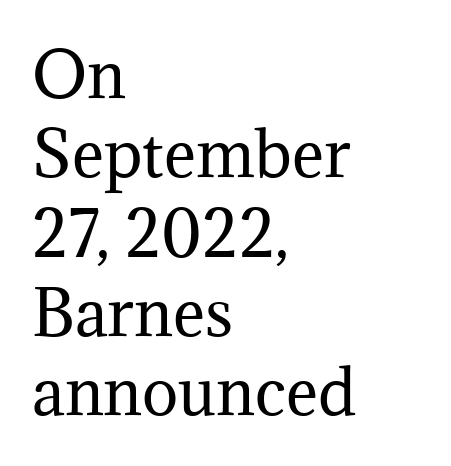
The image shows 61 px regular-weight serif type, upright; set left-aligned, normal line spacing (1.3x), normal letter spacing, not underlined; medium stroke contrast and a medium x-height.
